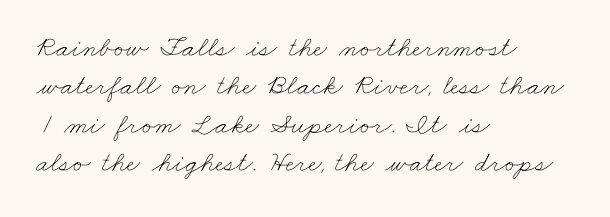
{"bold": "no", "weight": "thin", "width": "wide", "stroke_contrast": "low", "x_height": "small", "monospaced": "no", "underline": "no", "align": "left", "line_spacing": "normal", "line_spacing_ratio": 1.32, "letter_spacing": "normal", "letter_spacing_em": 0.0, "glyph_px": 29}
